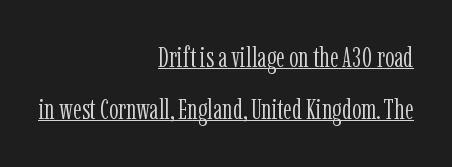
Q: Is the text bold? A: No.
Q: Is the text italic (slanted)? A: No, it is upright.
Q: Is the typeface a serif or a sans-serif typeface? A: Serif.
Q: Is the text underlined? A: Yes.
Q: How is the paragraph aligned? A: Right-aligned.
Q: Is the spacing between letters normal or unusually wide? A: Normal.
Q: Width (condensed, normal, or wide)? A: Condensed.
Q: Stroke contrast? A: Low.
Q: x-height? A: Medium.
Q: Monospaced? A: No.
